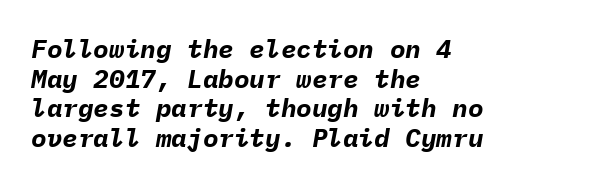
Q: Is the text bold? A: Yes.
Q: Is the text italic (slanted)? A: Yes, it leans right by about 9 degrees.
Q: Is the text underlined? A: No.
Q: How is the paragraph aligned? A: Left-aligned.
Q: Is the spacing between letters normal or unusually wide? A: Normal.
Q: Is the spacing between lines tight, normal or loose? A: Tight.
